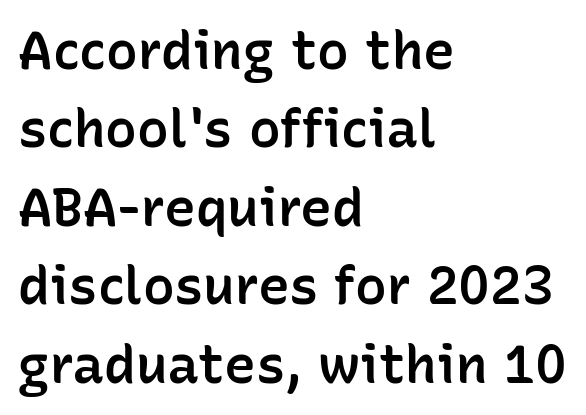
The horizontal fit of the characters is conventional and even. This sample is left-justified, so line endings fall wherever the words run out. The area under the type is left untouched. Stroke terminals: plain, sans-serif. A normal amount of white space separates one row of letters from the next.
